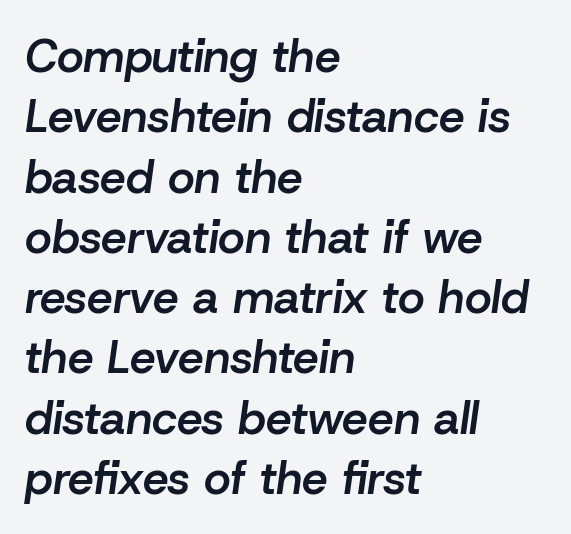
{"italic": "yes", "lean": "right", "slant_degrees": 8, "bold": "semi", "weight": "semibold", "width": "normal", "stroke_contrast": "low", "x_height": "medium", "monospaced": "no", "underline": "no", "align": "left", "line_spacing": "normal", "line_spacing_ratio": 1.31, "letter_spacing": "normal", "letter_spacing_em": 0.0, "glyph_px": 46}
